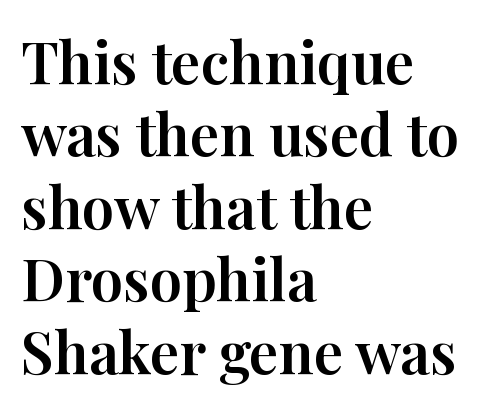
Check the space under the baseline: it is left empty. When letters stand straight like this, we call the style roman or upright. The rendering uses natural spacing where letterforms have individual widths. The rendering shows small feet on the letterforms — a serif design. Nothing unusual about the tracking: characters are spaced as the font intends.
